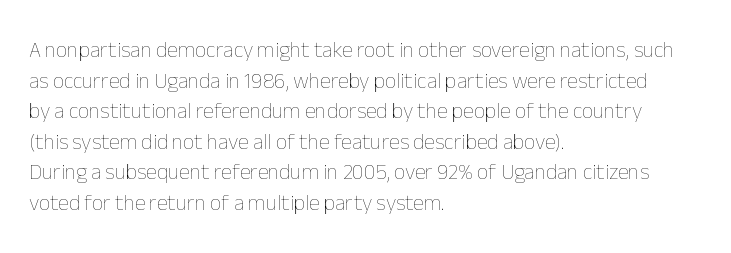
The image shows 22 px text type, upright; set left-aligned, normal line spacing (1.39x), normal letter spacing, not underlined.
